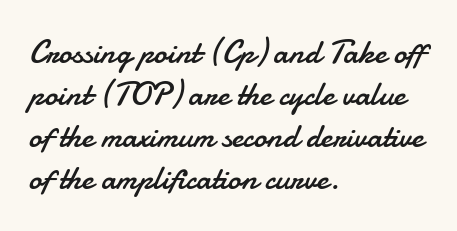
{"serif": "no", "bold": "no", "weight": "regular", "width": "normal", "stroke_contrast": "low", "x_height": "small", "monospaced": "no", "underline": "no", "align": "left", "line_spacing": "normal", "line_spacing_ratio": 1.27, "letter_spacing": "normal", "letter_spacing_em": 0.0, "glyph_px": 33}
